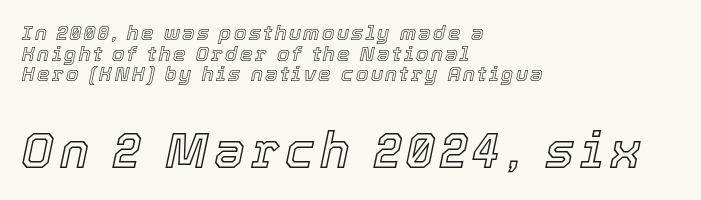
Q: Is the text italic (slanted)? A: Yes, it leans right by about 12 degrees.
Q: Is the text underlined? A: No.
Q: How is the paragraph aligned? A: Left-aligned.
Q: Is the spacing between lines tight, normal or loose? A: Tight.
Q: Which block of text is set in a larger size, the first (top) or the second (bottom)? A: The second (bottom) one.
Q: Width (condensed, normal, or wide)? A: Normal.
Q: x-height? A: Medium.
Q: Monospaced? A: No.
